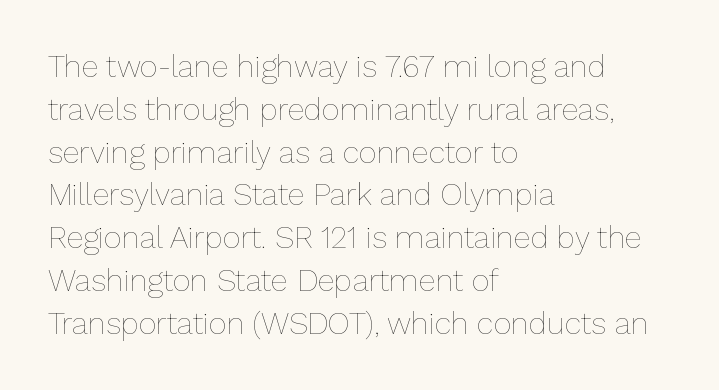
{"italic": "no", "bold": "no", "weight": "thin", "width": "normal", "stroke_contrast": "low", "x_height": "medium", "monospaced": "no", "underline": "no", "align": "left", "line_spacing": "normal", "line_spacing_ratio": 1.38, "letter_spacing": "normal", "letter_spacing_em": 0.0, "glyph_px": 31}
